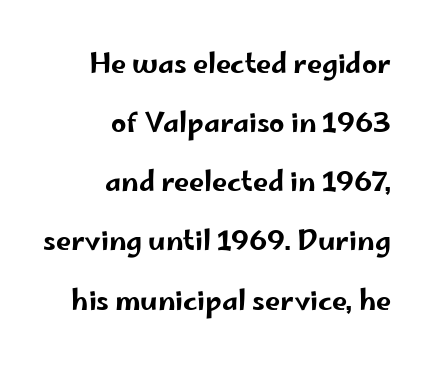
Glyph-to-glyph distance matches everyday printed text. This sample is right-justified, so line beginnings fall wherever the words allow. Quick note: underline off. A great deal of white space separates one row of letters from the next. Vertical strokes here are truly vertical.
